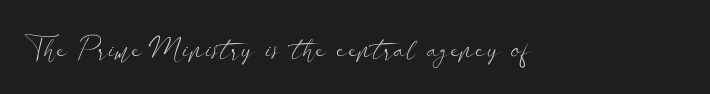
Q: Is the text bold? A: No.
Q: Is the text italic (slanted)? A: Yes.
Q: Is the typeface a serif or a sans-serif typeface? A: Sans-serif.
Q: Is the text underlined? A: No.
Q: Is the spacing between letters normal or unusually wide? A: Normal.
Q: Width (condensed, normal, or wide)? A: Wide.
Q: Stroke contrast? A: Low.
Q: x-height? A: Small.
Q: Monospaced? A: No.
